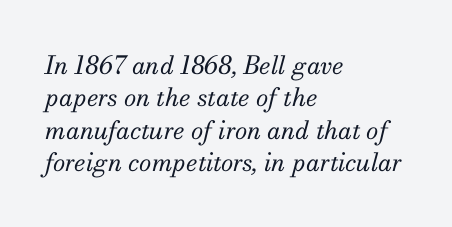
The vertical gap from one line to the next is medium. The rendering applies a slant to the glyphs. Short and long lines alike share a common starting point at left. No heavy texture on the line: the type isn't bold. Any mark beneath the type? The region is blank.
